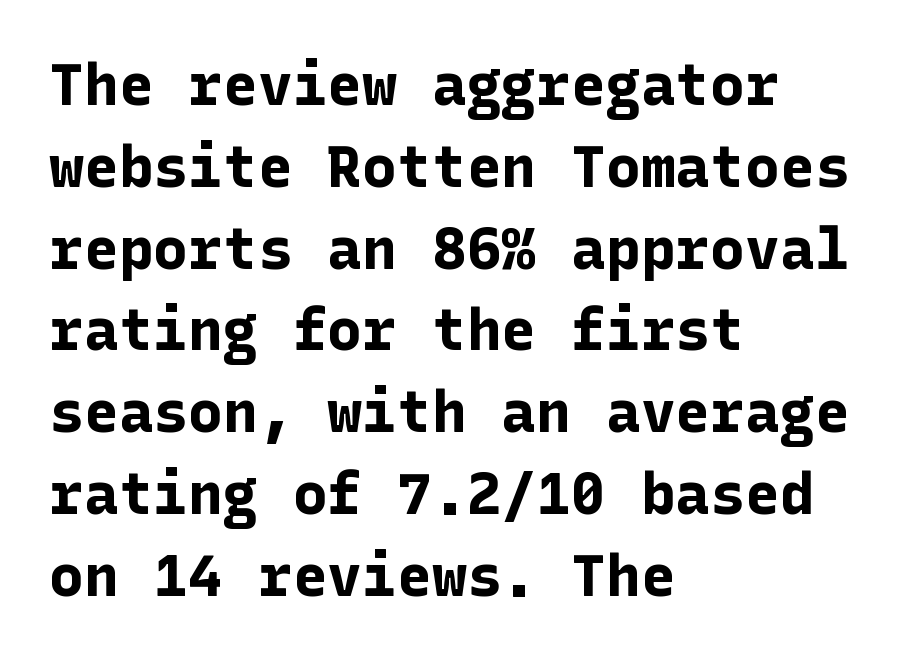
Reading down the block, your eye returns to a fixed left position each line. Interline gaps are of average width in this sample. Every letter is thick-stroked: bold, no question. Every stem runs plumb, perpendicular to the baseline.
